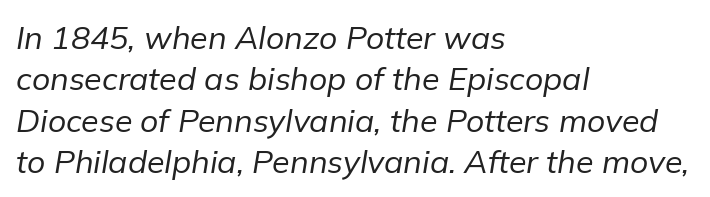
{"italic": "yes", "lean": "right", "slant_degrees": 9, "bold": "no", "weight": "regular", "width": "normal", "stroke_contrast": "low", "x_height": "medium", "monospaced": "no", "underline": "no", "align": "left", "line_spacing": "normal", "line_spacing_ratio": 1.29, "letter_spacing": "normal", "letter_spacing_em": 0.0, "glyph_px": 32}
